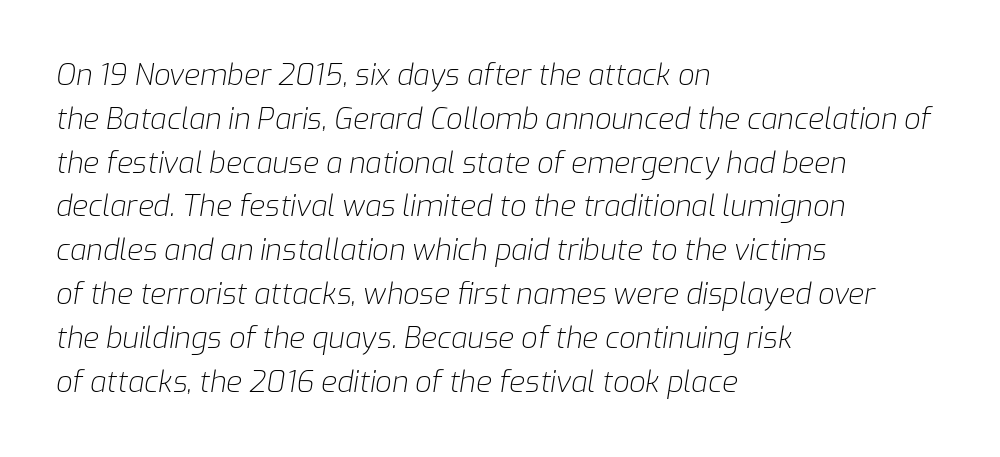
{"italic": "yes", "lean": "right", "slant_degrees": 9, "bold": "no", "weight": "light", "width": "normal", "stroke_contrast": "low", "x_height": "medium", "monospaced": "no", "underline": "no", "align": "left", "line_spacing": "normal", "line_spacing_ratio": 1.51, "letter_spacing": "normal", "letter_spacing_em": 0.0, "glyph_px": 29}
